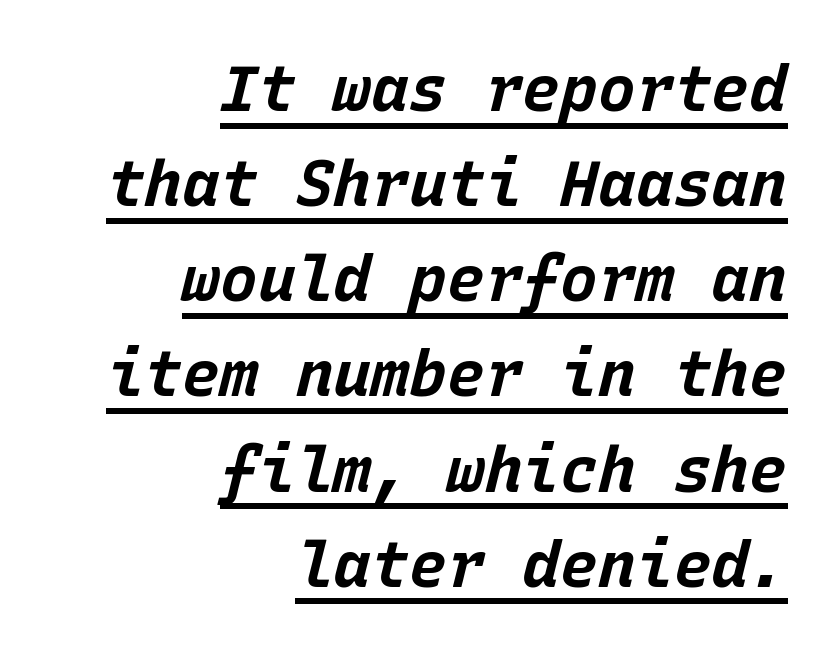
Q: Is the text bold? A: Yes.
Q: Is the text italic (slanted)? A: Yes, it leans right by about 15 degrees.
Q: Is the text underlined? A: Yes.
Q: How is the paragraph aligned? A: Right-aligned.
Q: Is the spacing between letters normal or unusually wide? A: Normal.
Q: Is the spacing between lines tight, normal or loose? A: Normal.
Q: Width (condensed, normal, or wide)? A: Normal.
Q: Stroke contrast? A: Low.
Q: x-height? A: Large.
Q: Monospaced? A: Yes.
